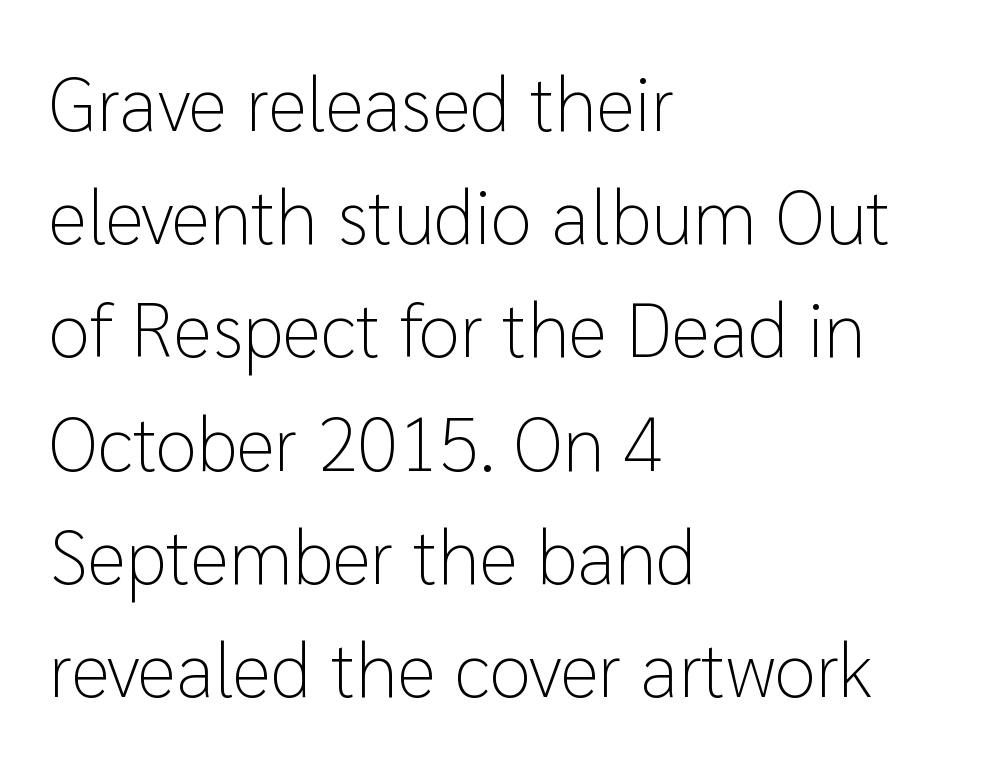
The rendering uses natural spacing where letterforms have individual widths. The setting favours the left margin, as ordinary paragraphs usually do. Quick note: underline off. It's the straight-up-and-down kind of type. Tracking here is standard; glyphs follow each other at the usual distance.
